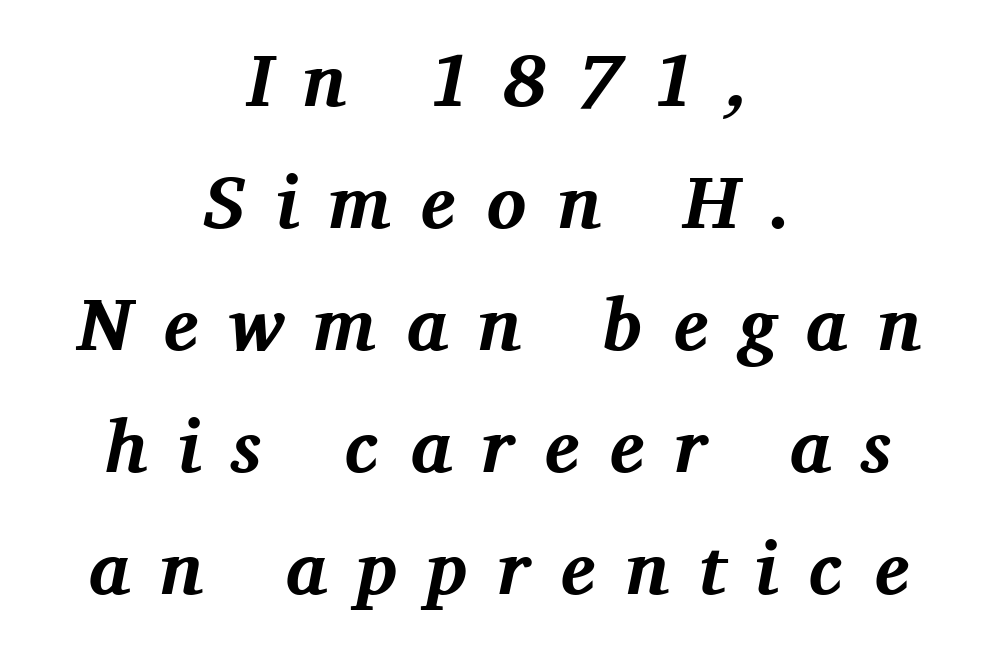
The image shows 74 px bold serif type, italic (leaning right); set centered, normal line spacing (1.65x), unusually wide letter spacing (+0.41 em), not underlined; medium stroke contrast and a medium x-height.
